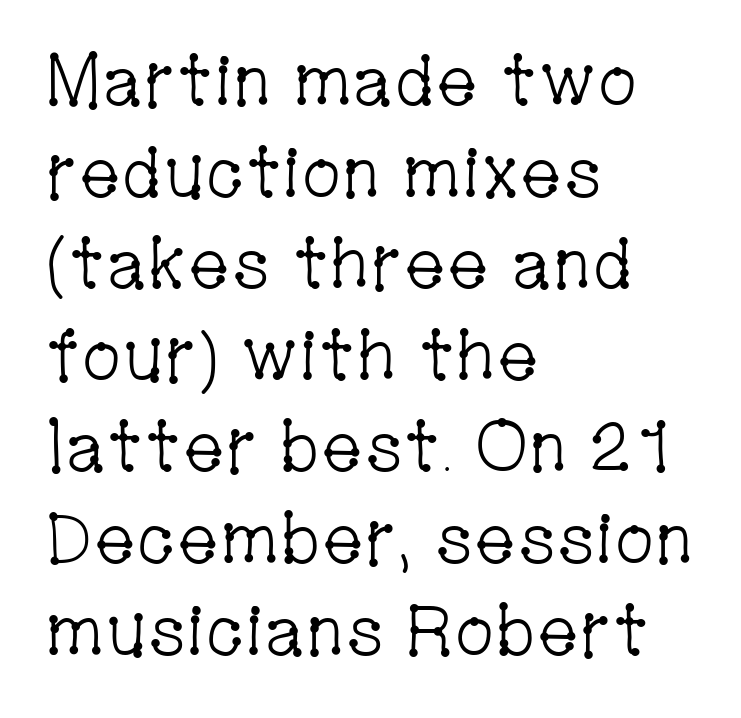
The image shows 71 px light, condensed serif type, upright; set left-aligned, normal line spacing (1.29x), normal letter spacing, not underlined; low stroke contrast and a medium x-height.
